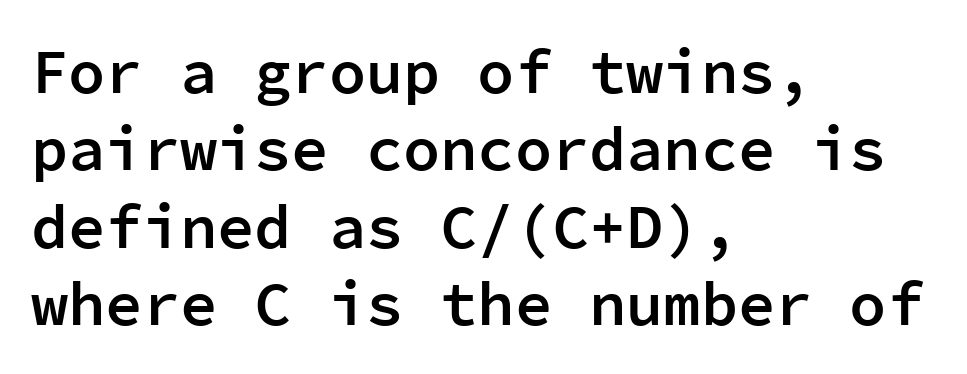
Q: Is the text bold? A: Semi-bold.
Q: Is the text italic (slanted)? A: No, it is upright.
Q: Is the typeface a serif or a sans-serif typeface? A: Sans-serif.
Q: Is the text underlined? A: No.
Q: How is the paragraph aligned? A: Left-aligned.
Q: Is the spacing between letters normal or unusually wide? A: Normal.
Q: Is the spacing between lines tight, normal or loose? A: Normal.
Q: Width (condensed, normal, or wide)? A: Normal.
Q: Stroke contrast? A: Low.
Q: x-height? A: Medium.
Q: Monospaced? A: Yes.
